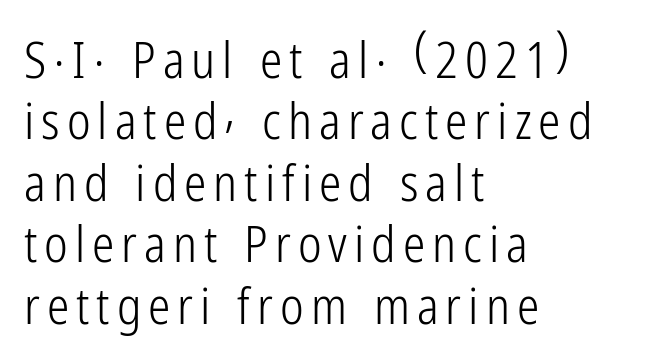
The image shows 50 px light, condensed sans-serif type, upright; set left-aligned, line spacing 1.23x, not underlined; low stroke contrast and a medium x-height.
